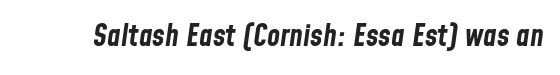
These lines are rendered in a variable-pitch font. The type is set solid horizontally, with unmodified tracking. A bare baseline throughout the passage. Set as a true bold cut, around the 700 mark. The specimen reads as italic at a glance.
